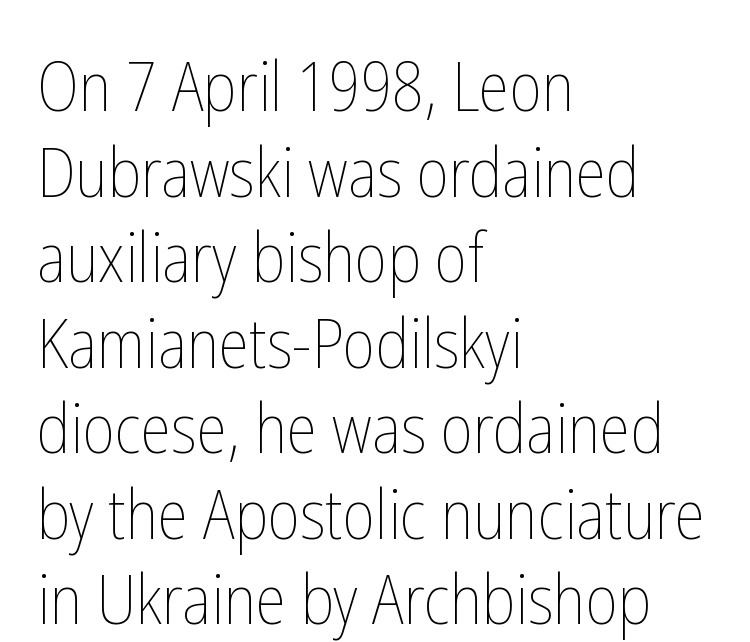
Q: Is the text bold? A: No.
Q: Is the text italic (slanted)? A: No, it is upright.
Q: Is the text underlined? A: No.
Q: How is the paragraph aligned? A: Left-aligned.
Q: Is the spacing between letters normal or unusually wide? A: Normal.
Q: Width (condensed, normal, or wide)? A: Condensed.
Q: Stroke contrast? A: Low.
Q: x-height? A: Medium.
Q: Monospaced? A: No.
